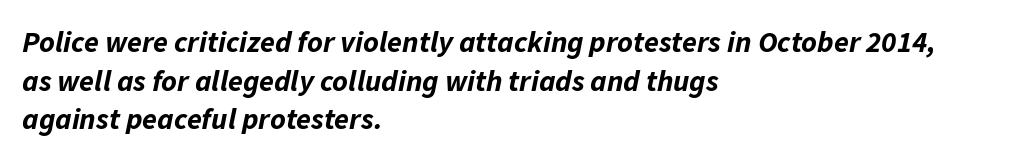
Q: Is the text bold? A: Yes.
Q: Is the text italic (slanted)? A: Yes, it leans right by about 11 degrees.
Q: Is the text underlined? A: No.
Q: How is the paragraph aligned? A: Left-aligned.
Q: Is the spacing between letters normal or unusually wide? A: Normal.
Q: Is the spacing between lines tight, normal or loose? A: Normal.
Q: Width (condensed, normal, or wide)? A: Normal.
Q: Stroke contrast? A: Low.
Q: x-height? A: Medium.
Q: Monospaced? A: No.
